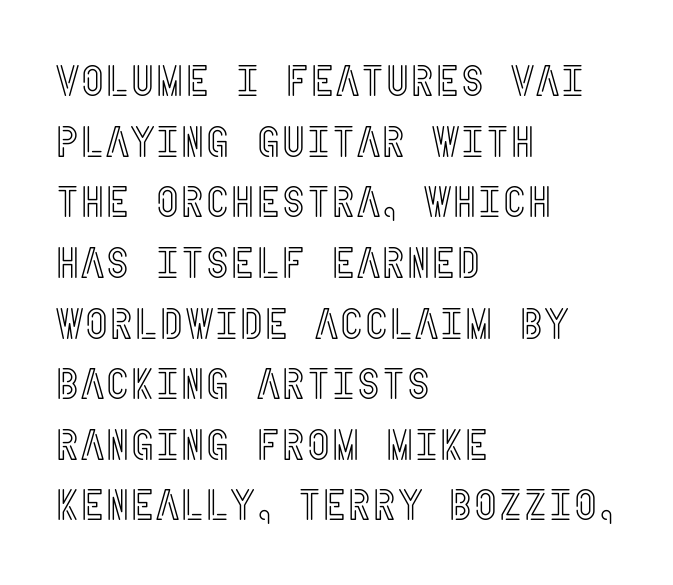
The space beneath each line is pristine and unruled. Each word holds together tightly as a unit, with standard inter-letter gaps. Layout note: lines flush left. Designer's note — italics off, roman on. One glance says typical: line gaps are just what's usual.
